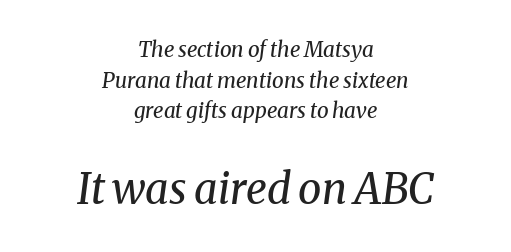
{"serif": "yes", "italic": "yes", "lean": "right", "slant_degrees": 8, "bold": "no", "weight": "regular", "width": "normal", "stroke_contrast": "medium", "x_height": "medium", "monospaced": "no", "underline": "no", "align": "center", "line_spacing": "normal", "line_spacing_ratio": 1.46, "letter_spacing": "normal", "letter_spacing_em": 0.0, "larger_block": "second", "size_ratio": 2.0, "glyph_px": 42}
